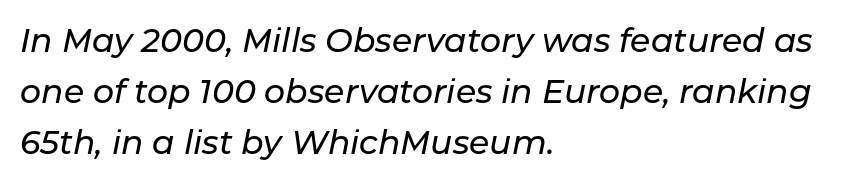
{"italic": "yes", "lean": "right", "slant_degrees": 11, "width": "normal", "stroke_contrast": "low", "x_height": "medium", "monospaced": "no", "underline": "no", "align": "left", "line_spacing": "normal", "line_spacing_ratio": 1.54, "letter_spacing": "normal", "letter_spacing_em": 0.0, "glyph_px": 33}
